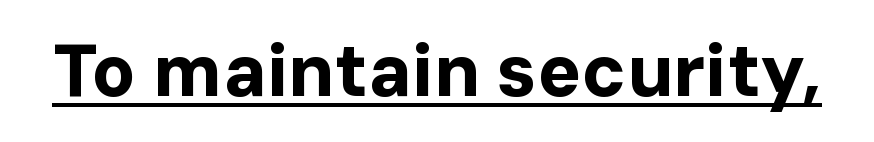
{"serif": "no", "italic": "no", "bold": "yes", "weight": "bold", "width": "normal", "stroke_contrast": "low", "x_height": "medium", "monospaced": "no", "underline": "yes", "letter_spacing": "normal", "letter_spacing_em": 0.0, "glyph_px": 73}
